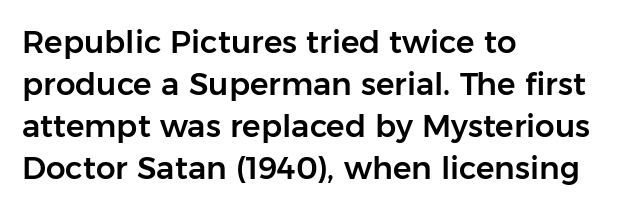
Each line starts at the same left margin while the right side varies. A typesetter would call this proportional, since set widths differ per character. Notice how descenders clear the ascenders below comfortably — that's standard leading. Descenders are the only things crossing below the line.
